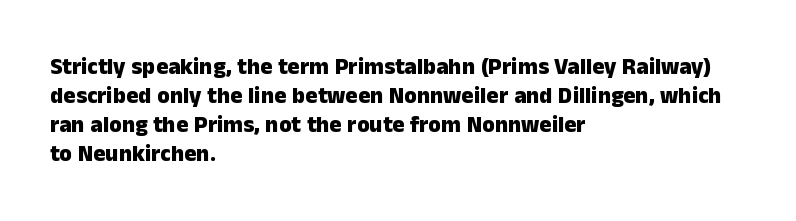
{"italic": "no", "bold": "yes", "underline": "no", "align": "left", "line_spacing": "normal", "line_spacing_ratio": 1.26, "letter_spacing": "normal", "letter_spacing_em": 0.0, "glyph_px": 23}
